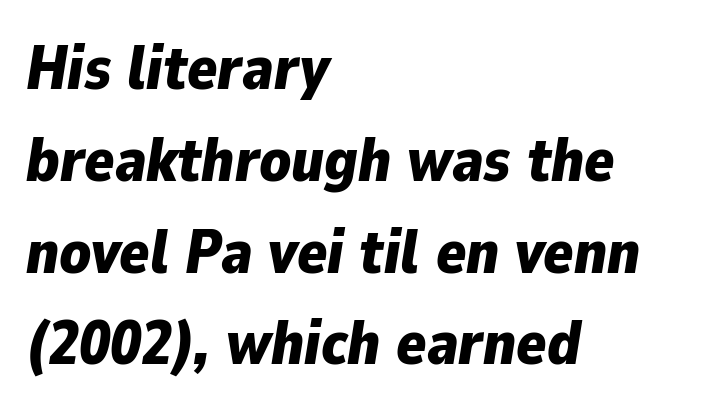
The image shows 62 px bold type, italic (leaning right); set left-aligned, normal line spacing (1.48x), normal letter spacing, not underlined; low stroke contrast and a medium x-height.
